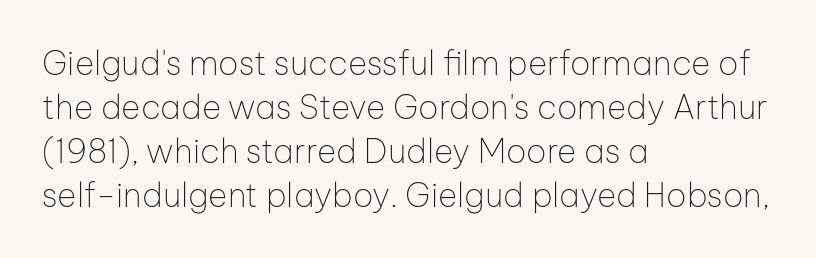
{"serif": "no", "italic": "no", "bold": "no", "weight": "thin", "width": "normal", "stroke_contrast": "low", "x_height": "medium", "monospaced": "no", "underline": "no", "align": "left", "line_spacing": "normal", "line_spacing_ratio": 1.33, "letter_spacing": "normal", "letter_spacing_em": 0.0, "glyph_px": 33}
